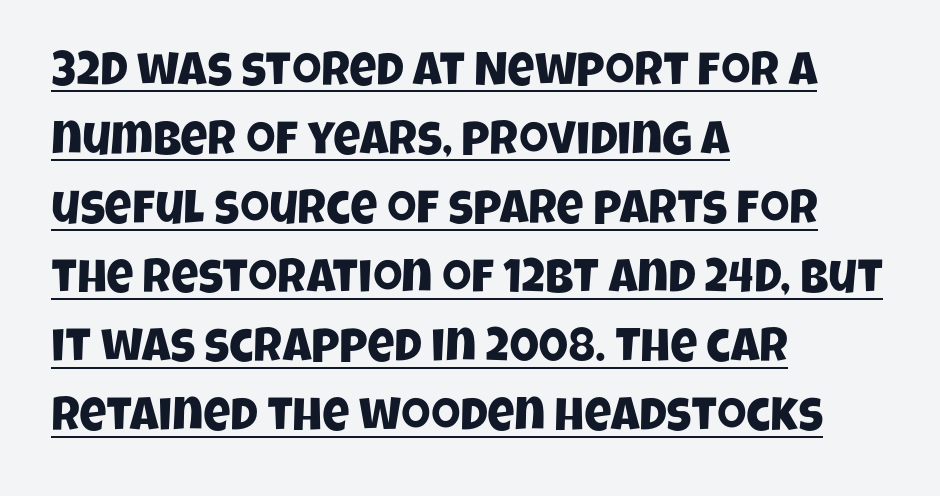
Q: Is the typeface a serif or a sans-serif typeface? A: Sans-serif.
Q: Is the text underlined? A: Yes.
Q: How is the paragraph aligned? A: Left-aligned.
Q: Is the spacing between letters normal or unusually wide? A: Normal.
Q: Is the spacing between lines tight, normal or loose? A: Normal.
Q: Width (condensed, normal, or wide)? A: Condensed.
Q: Stroke contrast? A: Low.
Q: x-height? A: Large.
Q: Monospaced? A: No.
